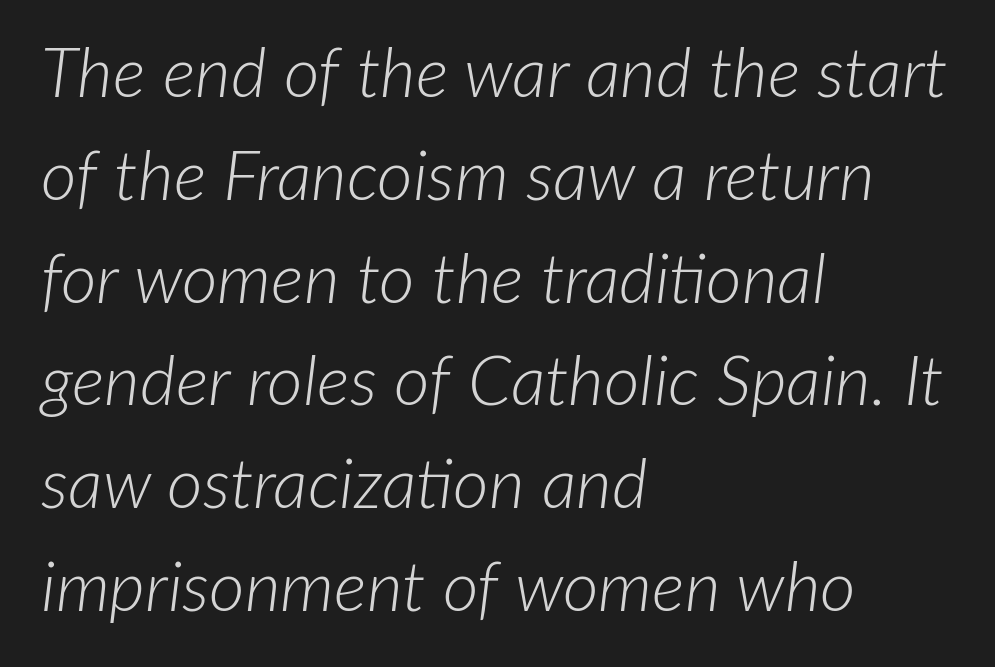
{"italic": "yes", "lean": "right", "slant_degrees": 7, "bold": "no", "weight": "light", "width": "normal", "stroke_contrast": "low", "x_height": "medium", "monospaced": "no", "underline": "no", "align": "left", "line_spacing": "normal", "line_spacing_ratio": 1.49, "letter_spacing": "normal", "letter_spacing_em": 0.0, "glyph_px": 69}
